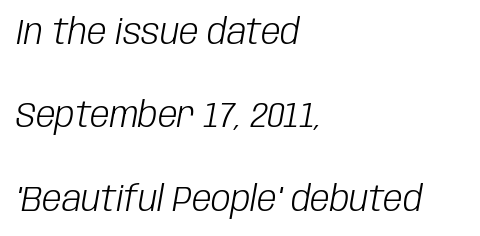
Q: Is the text bold? A: No.
Q: Is the text italic (slanted)? A: Yes, it leans right by about 10 degrees.
Q: Is the text underlined? A: No.
Q: How is the paragraph aligned? A: Left-aligned.
Q: Is the spacing between letters normal or unusually wide? A: Normal.
Q: Is the spacing between lines tight, normal or loose? A: Loose.
Q: Width (condensed, normal, or wide)? A: Condensed.
Q: Stroke contrast? A: Low.
Q: x-height? A: Large.
Q: Monospaced? A: No.
